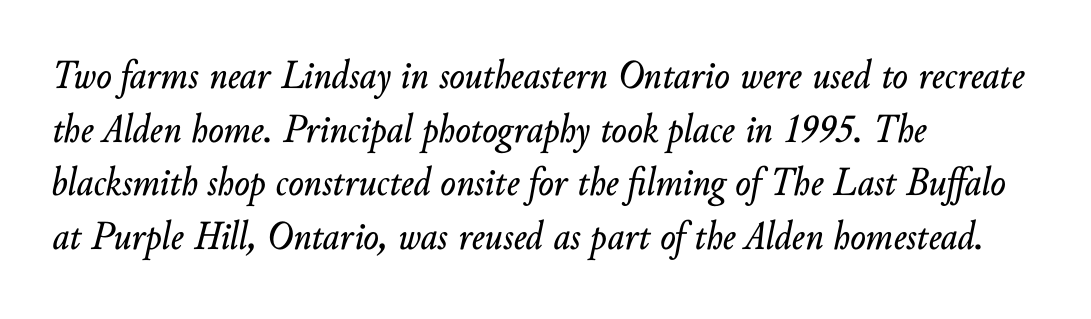
The image shows 41 px text type, italic (leaning right); set left-aligned, normal line spacing (1.31x), normal letter spacing, not underlined; low stroke contrast and a small x-height.
